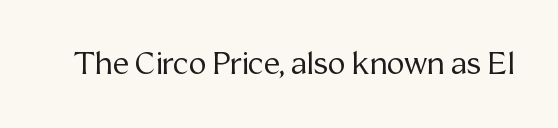
The image shows 30 px regular-weight serif type, upright; set normal letter spacing, not underlined; medium stroke contrast and a medium x-height.
